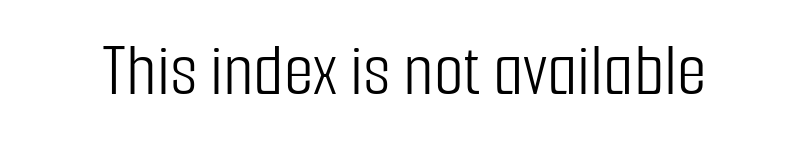
The image shows 77 px light, condensed sans-serif type, upright; set normal letter spacing, not underlined; low stroke contrast and a medium x-height.
